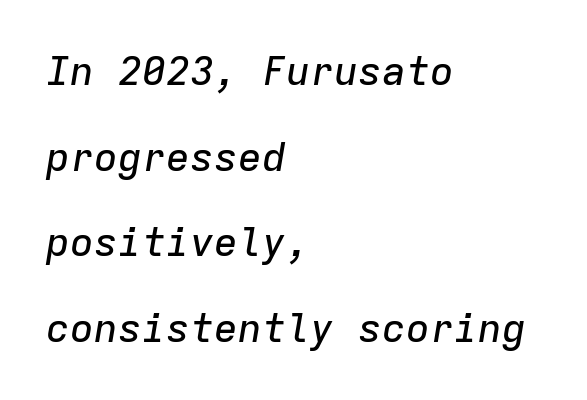
You could count columns in this text — the font is strictly monospaced. The zone under the glyphs is completely vacant. Leading: increased. The text block is weighted toward the left margin, trailing off unevenly rightward.
